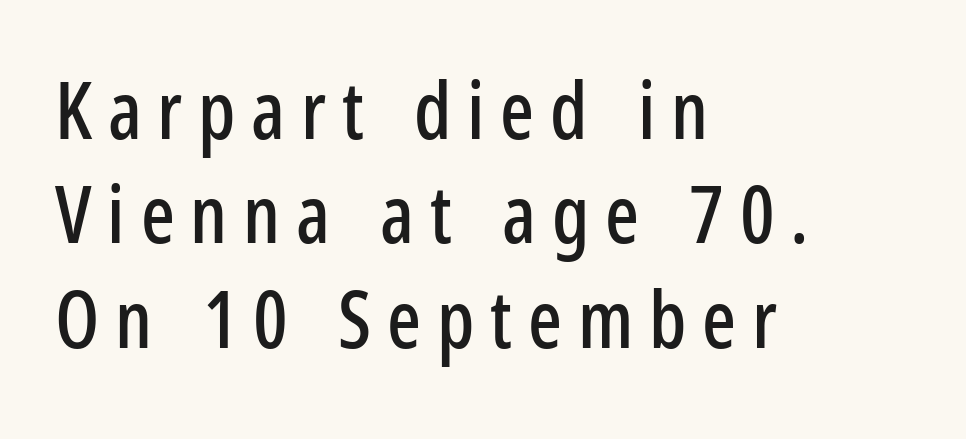
The image shows 79 px condensed sans-serif type, upright; set left-aligned, normal line spacing (1.32x), unusually wide letter spacing (+0.2 em), not underlined; low stroke contrast and a medium x-height.
